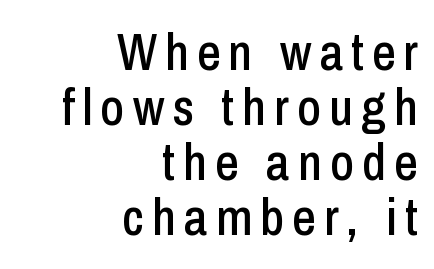
No italicization has been applied; the sample stays upright. The letters carry no serifs — their stems end cleanly without finishing strokes. The text block is weighted toward the right margin, trailing off unevenly leftward. Check the space under the baseline: it is left empty. The space between consecutive lines is stingy. Here the designer chose a conventional face with non-uniform glyph widths.
